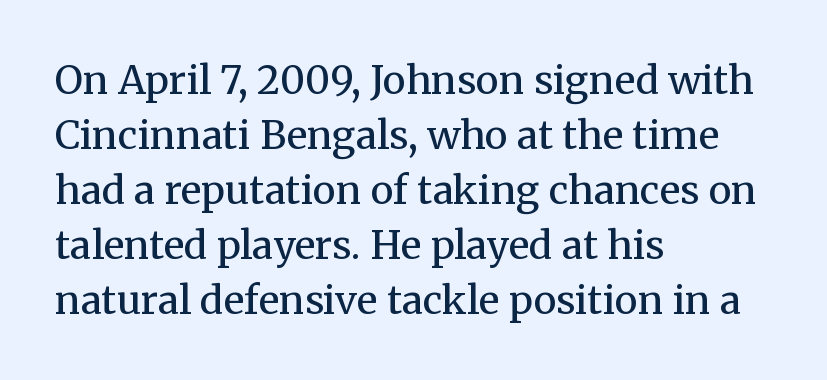
The zone under the glyphs is completely vacant. Stems and bowls with no extra thickness — not bold. If you measured baseline to baseline, you'd find a middling distance. Note the varied advance widths — an 'i' is clearly narrower than an 'm'.
